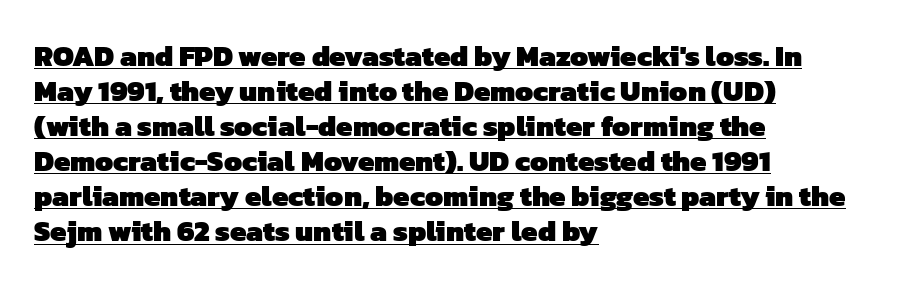
The image shows 29 px heavy sans-serif type; set left-aligned, line spacing 1.21x, normal letter spacing, underlined; low stroke contrast and a medium x-height.
